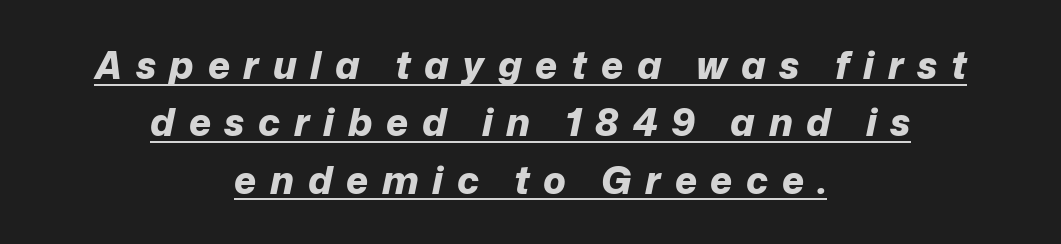
{"italic": "yes", "lean": "right", "slant_degrees": 12, "bold": "yes", "weight": "bold", "width": "normal", "stroke_contrast": "low", "x_height": "medium", "monospaced": "no", "underline": "yes", "align": "center", "line_spacing": "normal", "line_spacing_ratio": 1.51, "letter_spacing": "wide", "letter_spacing_em": 0.36, "glyph_px": 38}
